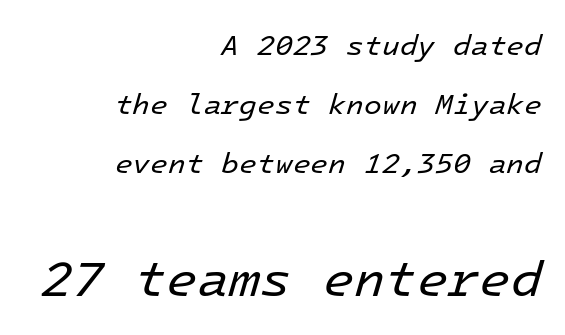
{"italic": "yes", "lean": "right", "slant_degrees": 16, "bold": "no", "weight": "regular", "width": "normal", "stroke_contrast": "low", "x_height": "medium", "monospaced": "yes", "underline": "no", "align": "right", "line_spacing": "loose", "line_spacing_ratio": 2.03, "letter_spacing": "normal", "letter_spacing_em": 0.0, "larger_block": "second", "size_ratio": 1.76, "glyph_px": 51}
